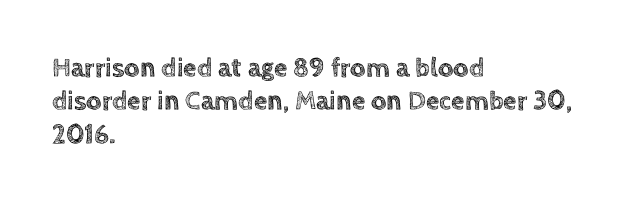
{"italic": "no", "underline": "no", "align": "left", "line_spacing_ratio": 1.24, "letter_spacing": "normal", "letter_spacing_em": 0.0, "glyph_px": 27}
